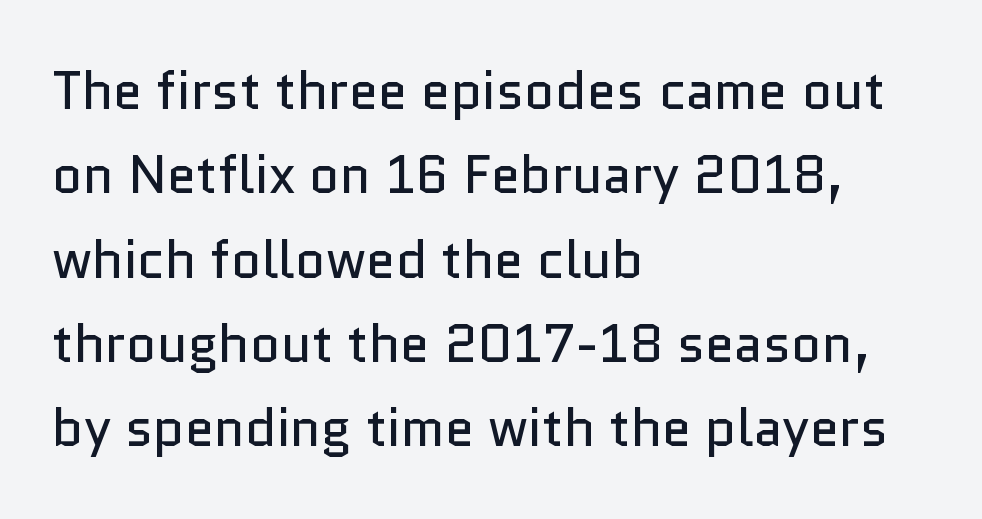
{"serif": "no", "italic": "no", "bold": "no", "weight": "regular", "width": "normal", "stroke_contrast": "low", "x_height": "medium", "monospaced": "no", "underline": "no", "align": "left", "line_spacing": "normal", "line_spacing_ratio": 1.59, "letter_spacing": "normal", "letter_spacing_em": 0.0, "glyph_px": 53}
